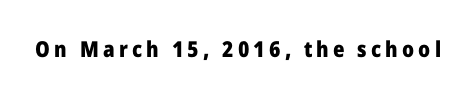
{"italic": "no", "bold": "yes", "underline": "no", "glyph_px": 22}
